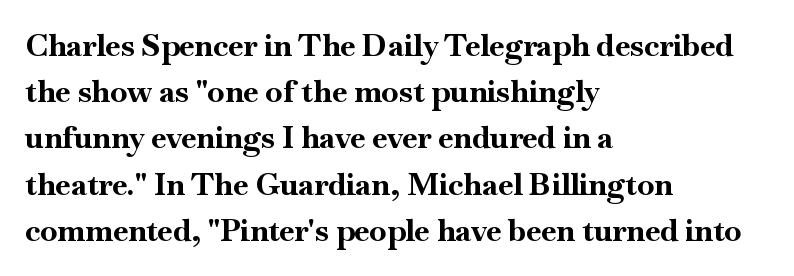
The image shows 31 px bold serif type, upright; set left-aligned, normal line spacing (1.49x), normal letter spacing, not underlined; high stroke contrast and a small x-height.
